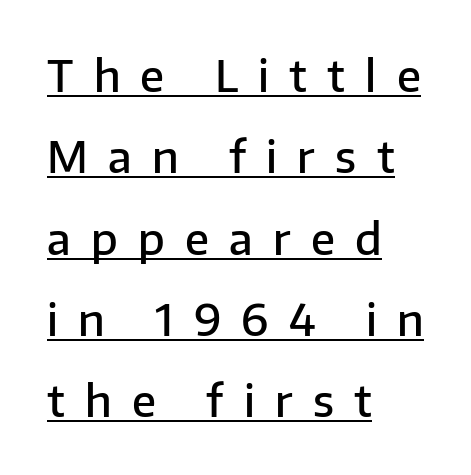
{"serif": "no", "italic": "no", "bold": "semi", "weight": "semibold", "width": "normal", "stroke_contrast": "low", "x_height": "medium", "monospaced": "no", "underline": "yes", "align": "left", "line_spacing_ratio": 1.89, "letter_spacing": "wide", "letter_spacing_em": 0.47, "glyph_px": 43}
